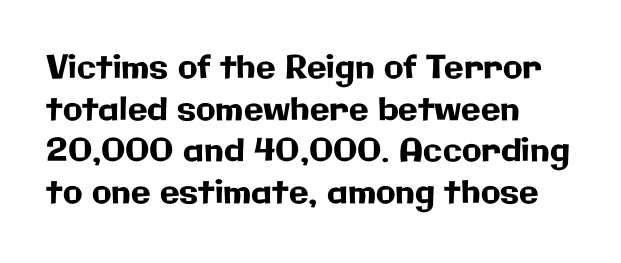
These lines were composed using upright roman letters. The horizontal fit of the characters is conventional and even. The rows are spaced the way most documents space them. Rule under the text: the space is simply empty. This sample has the flowing, uneven cadence of proportional lettering.
